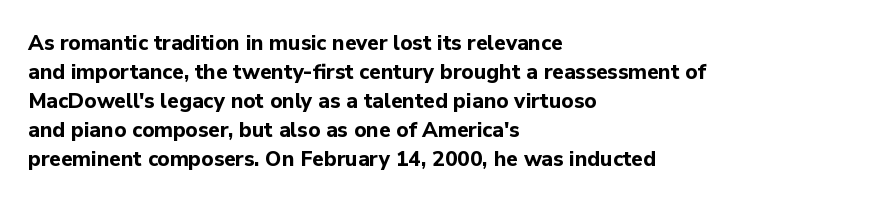
{"italic": "no", "bold": "yes", "underline": "no", "align": "left", "line_spacing": "normal", "line_spacing_ratio": 1.38, "letter_spacing": "normal", "letter_spacing_em": 0.0, "glyph_px": 21}
